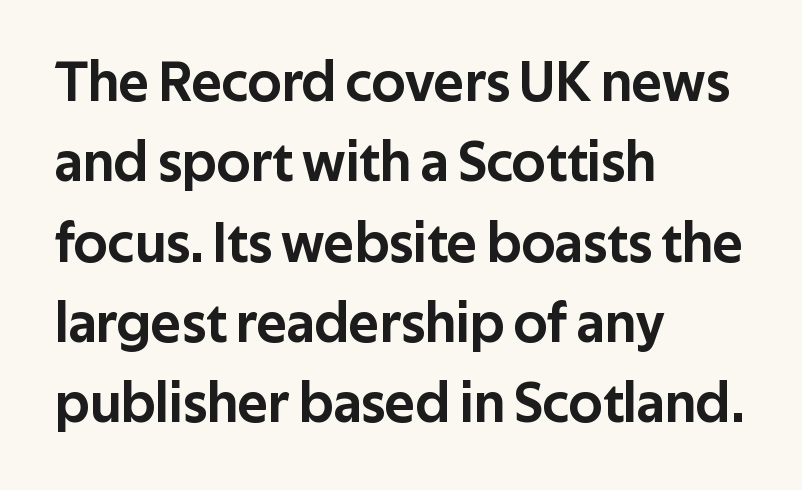
Q: Is the text italic (slanted)? A: No, it is upright.
Q: Is the typeface a serif or a sans-serif typeface? A: Sans-serif.
Q: Is the text underlined? A: No.
Q: How is the paragraph aligned? A: Left-aligned.
Q: Is the spacing between letters normal or unusually wide? A: Normal.
Q: Is the spacing between lines tight, normal or loose? A: Normal.
Q: Width (condensed, normal, or wide)? A: Normal.
Q: Stroke contrast? A: Low.
Q: x-height? A: Medium.
Q: Monospaced? A: No.
